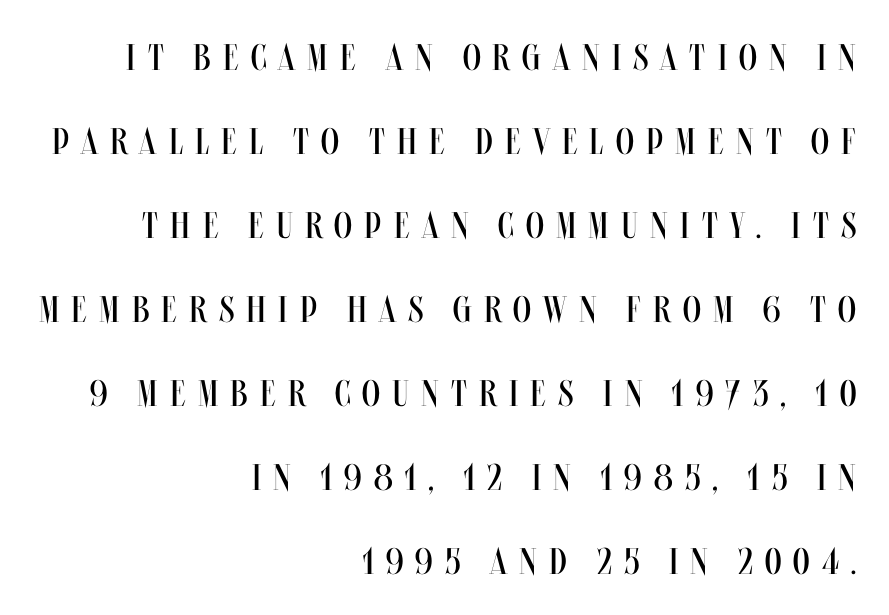
{"italic": "no", "bold": "no", "weight": "regular", "width": "condensed", "stroke_contrast": "medium", "x_height": "large", "monospaced": "no", "underline": "no", "align": "right", "line_spacing": "loose", "line_spacing_ratio": 2.27, "letter_spacing": "wide", "letter_spacing_em": 0.33, "glyph_px": 37}
